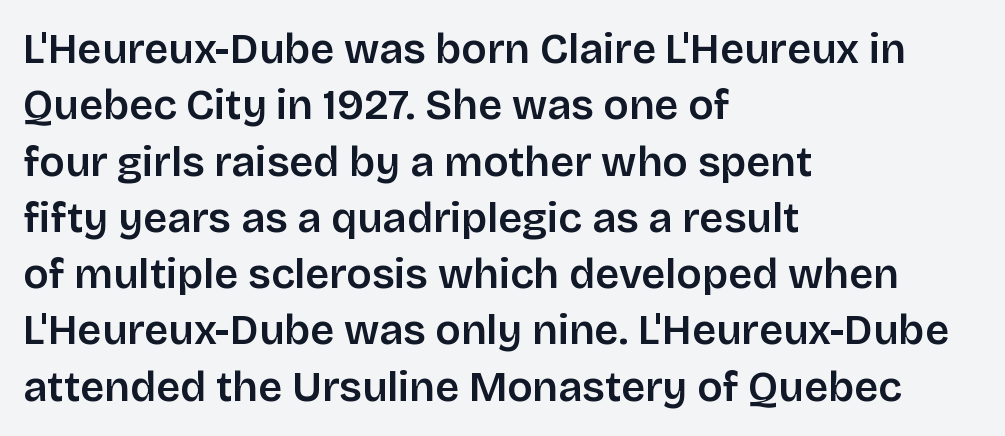
{"serif": "no", "italic": "no", "width": "normal", "stroke_contrast": "low", "x_height": "large", "monospaced": "no", "underline": "no", "align": "left", "line_spacing": "normal", "line_spacing_ratio": 1.34, "letter_spacing": "normal", "letter_spacing_em": 0.0, "glyph_px": 42}
